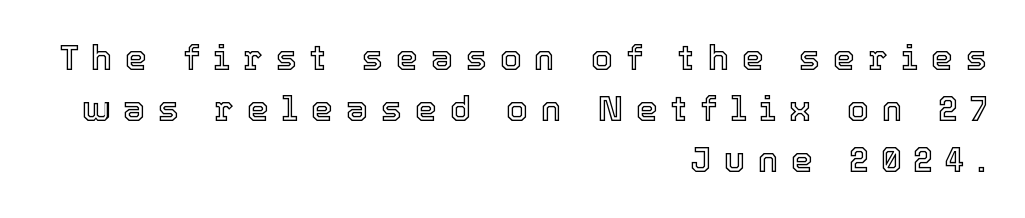
Q: Is the text italic (slanted)? A: No, it is upright.
Q: Is the text underlined? A: No.
Q: How is the paragraph aligned? A: Right-aligned.
Q: Is the spacing between letters normal or unusually wide? A: Unusually wide.
Q: Is the spacing between lines tight, normal or loose? A: Normal.
Q: Width (condensed, normal, or wide)? A: Normal.
Q: x-height? A: Medium.
Q: Monospaced? A: No.
